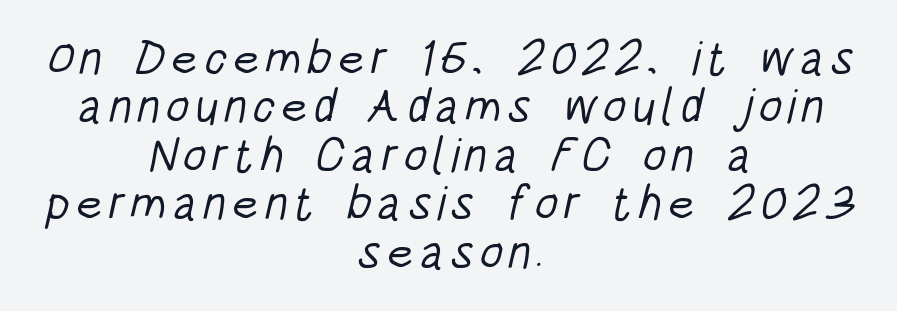
This sample uses a sans-serif face. A typesetter would call this proportional, since set widths differ per character. Each new line begins almost immediately beneath the previous one. Has an underline been added? It has not. Stem width sits at or under what a default text font uses. Where is the straight margin? There isn't one; the lines are centered.
